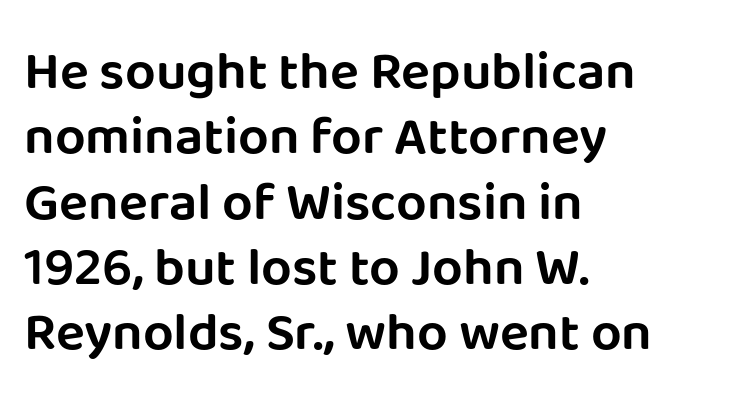
In terms of letterspacing, this is plain default setting. Words float on clear page, feet unadorned. Tall strokes in this sample are plumb rather than angled. The designer went with a sans here, leaving each stem footless. Leftover space on each line is placed entirely after the last word. The passage shown is typed in a proportional face where columns would drift.
